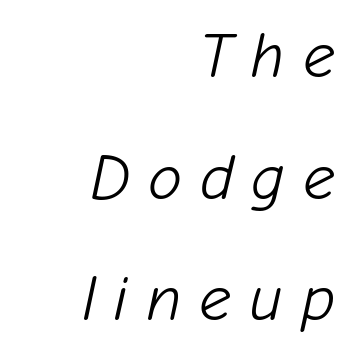
{"italic": "yes", "lean": "right", "slant_degrees": 12, "bold": "no", "weight": "light", "width": "normal", "stroke_contrast": "low", "x_height": "medium", "monospaced": "no", "underline": "no", "align": "right", "line_spacing": "loose", "line_spacing_ratio": 1.9, "letter_spacing": "wide", "letter_spacing_em": 0.28, "glyph_px": 64}
